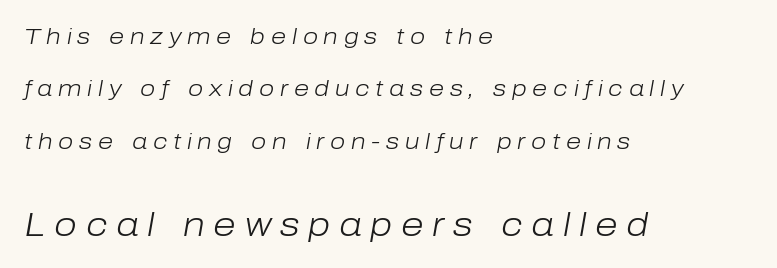
Q: Is the text bold? A: No.
Q: Is the text italic (slanted)? A: Yes, it leans right by about 10 degrees.
Q: Is the text underlined? A: No.
Q: How is the paragraph aligned? A: Left-aligned.
Q: Is the spacing between letters normal or unusually wide? A: Unusually wide.
Q: Is the spacing between lines tight, normal or loose? A: Loose.
Q: Which block of text is set in a larger size, the first (top) or the second (bottom)? A: The second (bottom) one.
Q: Width (condensed, normal, or wide)? A: Normal.
Q: Stroke contrast? A: Low.
Q: x-height? A: Medium.
Q: Monospaced? A: No.
